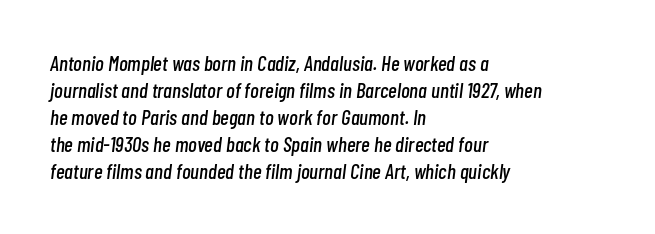
This sample keeps an unexceptional amount of space between lines. Any mark beneath the type? The region is blank. Looking at the ascenders, they clearly lean. Layout note: lines flush left. Spacing between characters is what you'd get straight out of the box.
